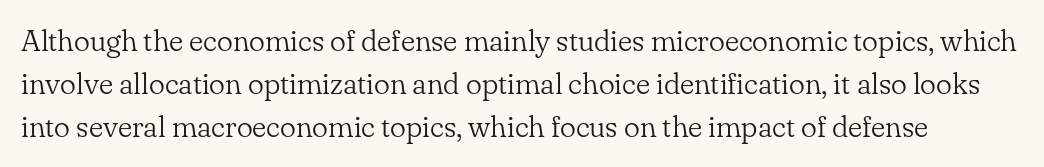
The image shows 30 px light serif type, upright; set normal line spacing (1.44x), normal letter spacing, not underlined; low stroke contrast and a small x-height.
